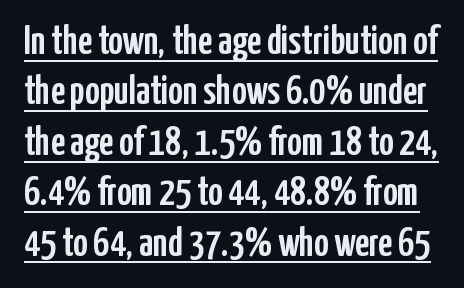
{"serif": "no", "italic": "no", "width": "condensed", "stroke_contrast": "low", "x_height": "medium", "monospaced": "no", "underline": "yes", "line_spacing": "normal", "line_spacing_ratio": 1.26, "letter_spacing": "normal", "letter_spacing_em": 0.0, "glyph_px": 40}
